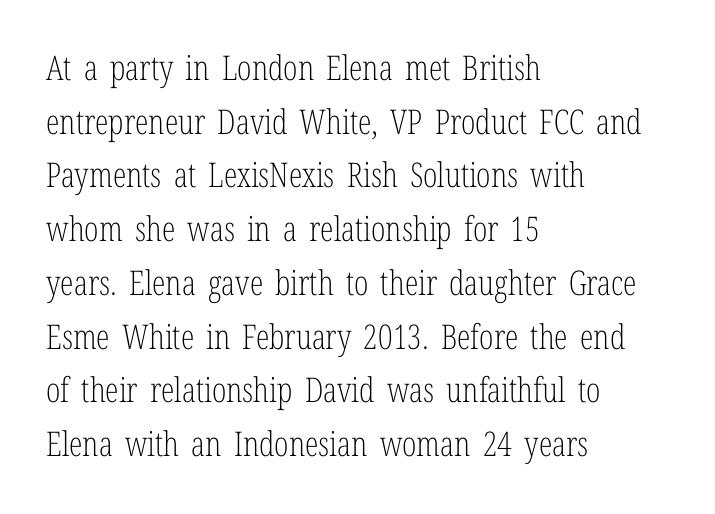
Q: Is the text bold? A: No.
Q: Is the text italic (slanted)? A: No, it is upright.
Q: Is the typeface a serif or a sans-serif typeface? A: Serif.
Q: Is the text underlined? A: No.
Q: How is the paragraph aligned? A: Left-aligned.
Q: Is the spacing between letters normal or unusually wide? A: Normal.
Q: Is the spacing between lines tight, normal or loose? A: Normal.
Q: Width (condensed, normal, or wide)? A: Condensed.
Q: Stroke contrast? A: Low.
Q: x-height? A: Medium.
Q: Monospaced? A: No.
